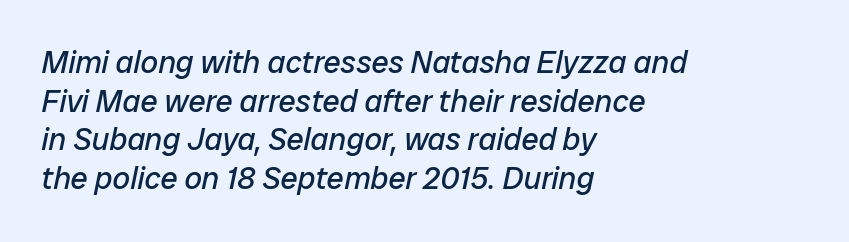
The image shows 31 px regular-weight type, italic (leaning right); set left-aligned, normal line spacing (1.25x), normal letter spacing, not underlined; low stroke contrast and a medium x-height.
